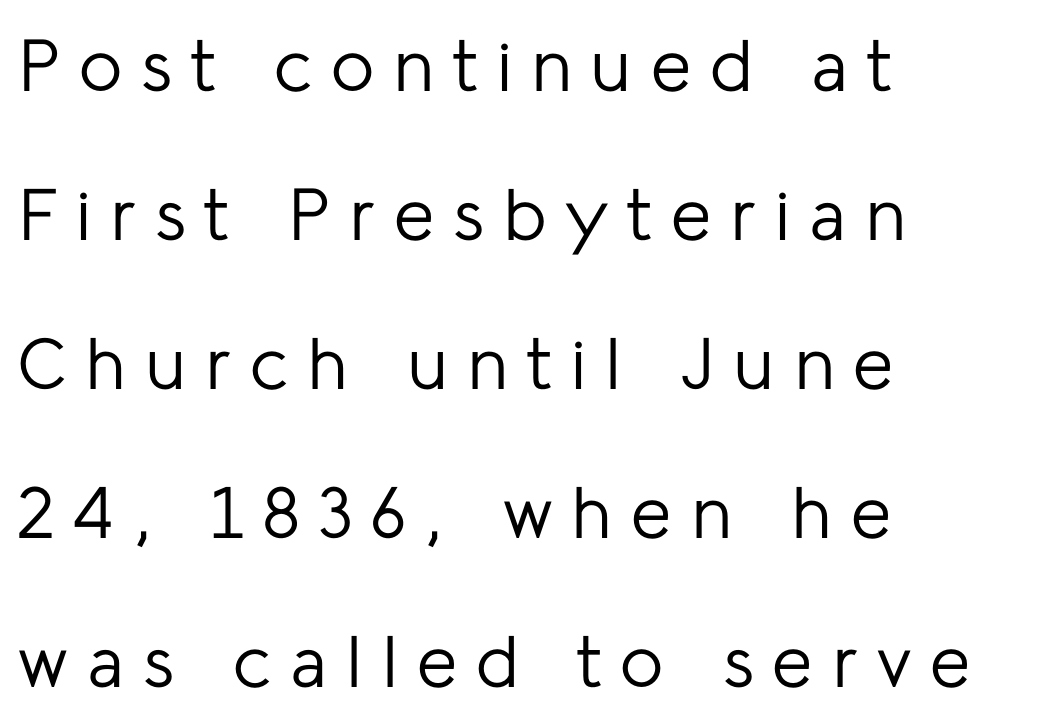
{"serif": "no", "italic": "no", "bold": "no", "weight": "regular", "width": "normal", "stroke_contrast": "low", "x_height": "medium", "monospaced": "no", "underline": "no", "align": "left", "line_spacing": "loose", "line_spacing_ratio": 2.04, "letter_spacing": "wide", "letter_spacing_em": 0.26, "glyph_px": 73}
